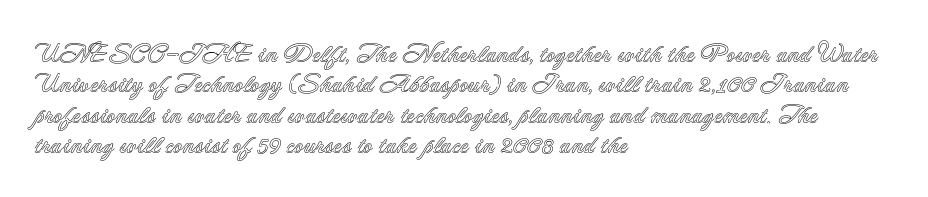
The letterforms sit shoulder to shoulder at normal distance. Compared with a centered layout, this one pins lines to the left instead. Descenders are the only things crossing below the line.
